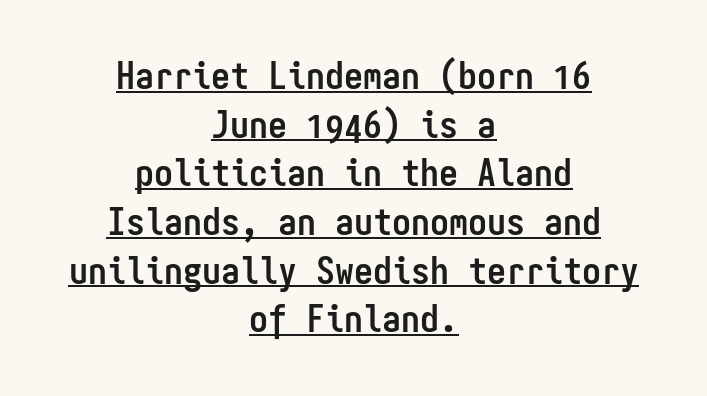
Q: Is the text bold? A: Yes.
Q: Is the text italic (slanted)? A: No, it is upright.
Q: Is the typeface a serif or a sans-serif typeface? A: Sans-serif.
Q: Is the text underlined? A: Yes.
Q: How is the paragraph aligned? A: Centered.
Q: Is the spacing between letters normal or unusually wide? A: Normal.
Q: Is the spacing between lines tight, normal or loose? A: Normal.
Q: Width (condensed, normal, or wide)? A: Condensed.
Q: Stroke contrast? A: Low.
Q: x-height? A: Medium.
Q: Monospaced? A: Yes.
